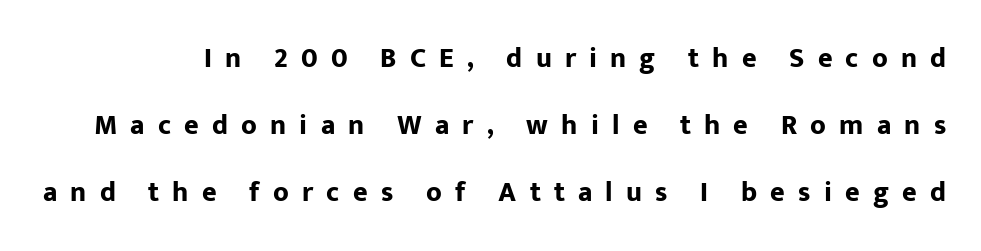
Q: Is the text bold? A: Yes.
Q: Is the text italic (slanted)? A: No, it is upright.
Q: Is the typeface a serif or a sans-serif typeface? A: Sans-serif.
Q: Is the text underlined? A: No.
Q: Is the spacing between letters normal or unusually wide? A: Unusually wide.
Q: Is the spacing between lines tight, normal or loose? A: Loose.
Q: Width (condensed, normal, or wide)? A: Normal.
Q: Stroke contrast? A: Low.
Q: x-height? A: Medium.
Q: Monospaced? A: No.
